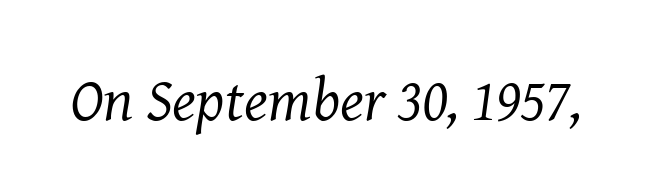
The foot of each line stays bare and open. In terms of letterspacing, this is plain default setting. Ink coverage per letter is moderate at most. The passage shown is typed in a proportional face where columns would drift. Classification — serif.
